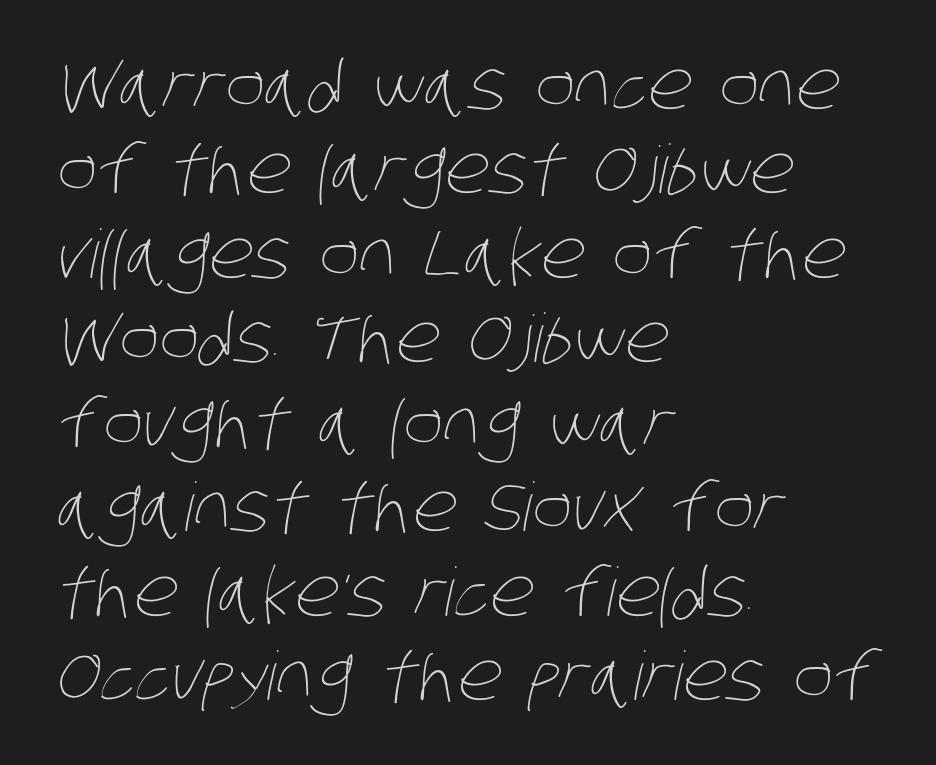
The image shows 67 px thin, condensed type; set left-aligned, normal line spacing (1.26x), normal letter spacing, not underlined; low stroke contrast and a large x-height.
